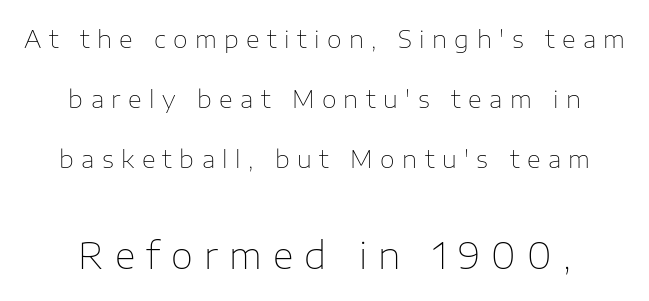
{"serif": "no", "italic": "no", "bold": "no", "weight": "thin", "width": "normal", "stroke_contrast": "low", "x_height": "medium", "monospaced": "no", "underline": "no", "align": "center", "line_spacing": "loose", "line_spacing_ratio": 2.49, "letter_spacing": "wide", "letter_spacing_em": 0.31, "larger_block": "second", "size_ratio": 1.5, "glyph_px": 36}
